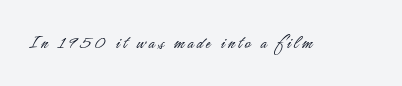
The image shows 20 px text type; set not underlined.
